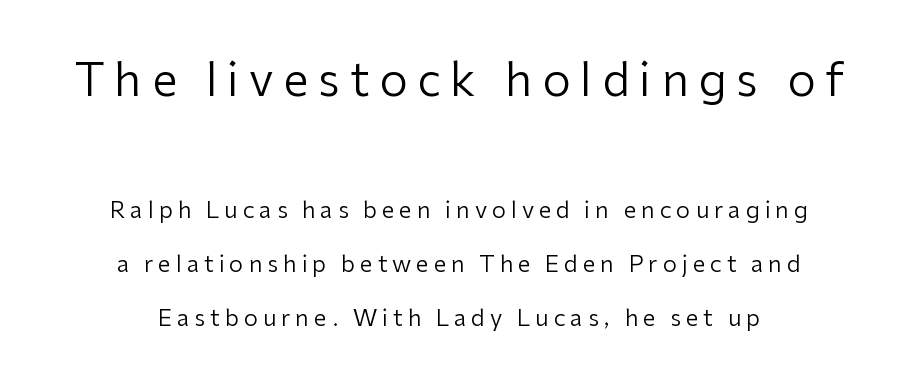
{"serif": "no", "italic": "no", "bold": "no", "weight": "regular", "width": "normal", "stroke_contrast": "low", "x_height": "medium", "monospaced": "no", "underline": "no", "align": "center", "line_spacing": "loose", "line_spacing_ratio": 2.35, "letter_spacing": "wide", "letter_spacing_em": 0.21, "larger_block": "first", "size_ratio": 2.0, "glyph_px": 46}
